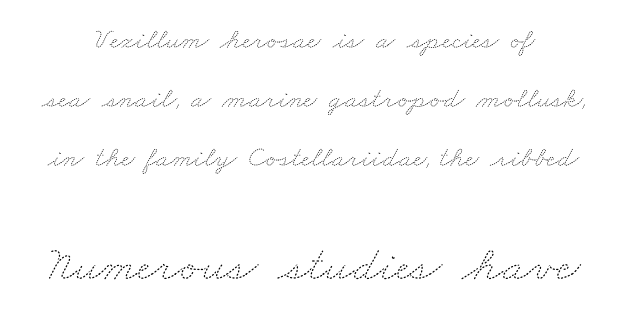
{"bold": "no", "weight": "thin", "width": "wide", "stroke_contrast": "medium", "x_height": "small", "monospaced": "no", "underline": "no", "line_spacing": "loose", "line_spacing_ratio": 2.04, "letter_spacing": "normal", "letter_spacing_em": 0.0, "larger_block": "second", "size_ratio": 1.72, "glyph_px": 50}
